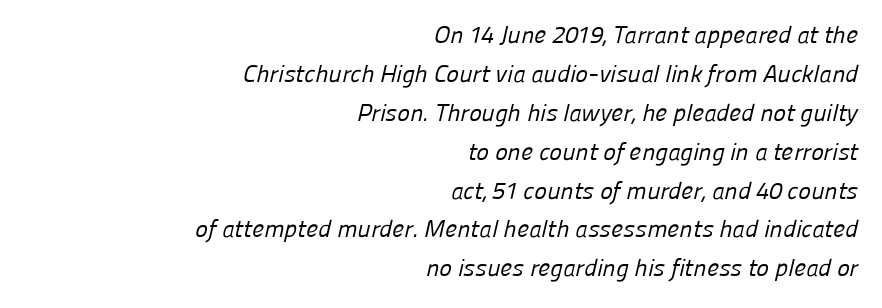
{"bold": "no", "underline": "no", "align": "right", "line_spacing": "normal", "line_spacing_ratio": 1.62, "letter_spacing": "normal", "letter_spacing_em": 0.0, "glyph_px": 24}
